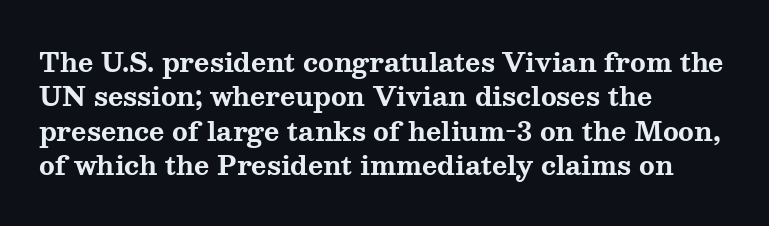
{"italic": "no", "bold": "yes", "underline": "no", "align": "left", "line_spacing": "normal", "line_spacing_ratio": 1.32, "letter_spacing": "normal", "letter_spacing_em": 0.0, "glyph_px": 26}
